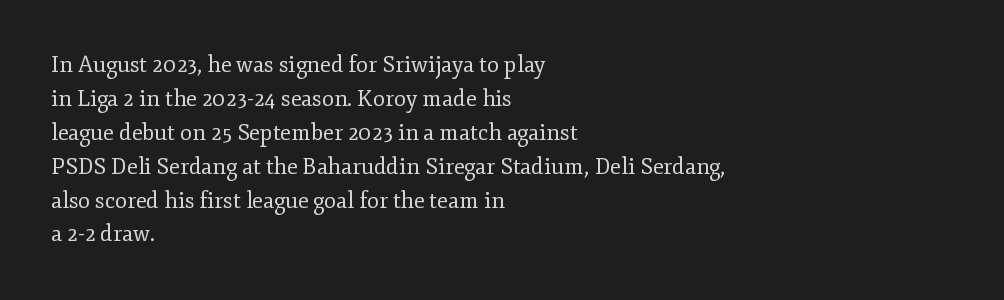
The image shows 22 px text type, upright; set left-aligned, normal line spacing (1.54x), normal letter spacing, not underlined.
